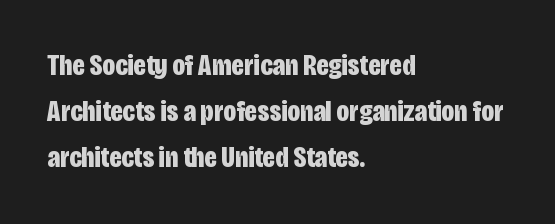
Q: Is the text bold? A: Yes.
Q: Is the text italic (slanted)? A: No, it is upright.
Q: Is the typeface a serif or a sans-serif typeface? A: Sans-serif.
Q: Is the text underlined? A: No.
Q: How is the paragraph aligned? A: Left-aligned.
Q: Is the spacing between letters normal or unusually wide? A: Normal.
Q: Is the spacing between lines tight, normal or loose? A: Normal.
Q: Width (condensed, normal, or wide)? A: Condensed.
Q: Stroke contrast? A: Low.
Q: x-height? A: Large.
Q: Monospaced? A: No.
